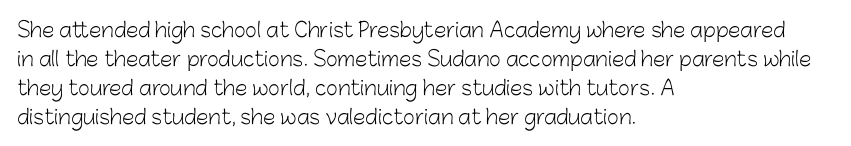
{"italic": "no", "bold": "no", "underline": "no", "align": "left", "line_spacing": "normal", "line_spacing_ratio": 1.45, "letter_spacing": "normal", "letter_spacing_em": 0.0, "glyph_px": 20}
